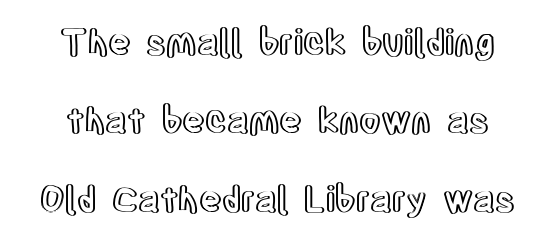
Q: Is the text italic (slanted)? A: No, it is upright.
Q: Is the text underlined? A: No.
Q: Is the spacing between letters normal or unusually wide? A: Normal.
Q: Is the spacing between lines tight, normal or loose? A: Loose.
Q: Width (condensed, normal, or wide)? A: Condensed.
Q: x-height? A: Large.
Q: Monospaced? A: No.
